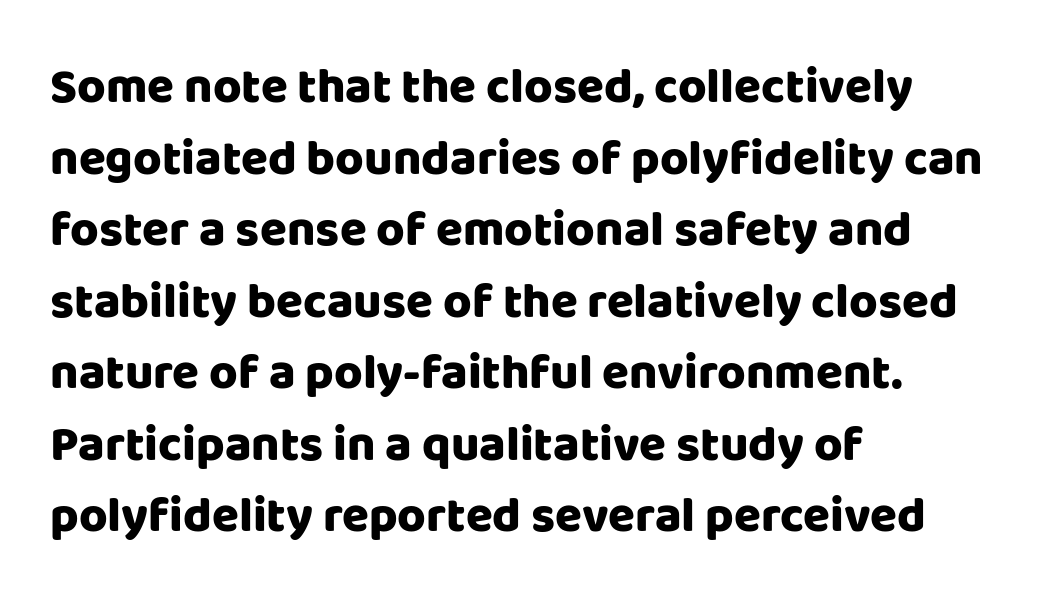
Q: Is the text bold? A: Yes.
Q: Is the text italic (slanted)? A: No, it is upright.
Q: Is the typeface a serif or a sans-serif typeface? A: Sans-serif.
Q: Is the text underlined? A: No.
Q: How is the paragraph aligned? A: Left-aligned.
Q: Is the spacing between letters normal or unusually wide? A: Normal.
Q: Is the spacing between lines tight, normal or loose? A: Normal.
Q: Width (condensed, normal, or wide)? A: Normal.
Q: Stroke contrast? A: Low.
Q: x-height? A: Large.
Q: Monospaced? A: No.
